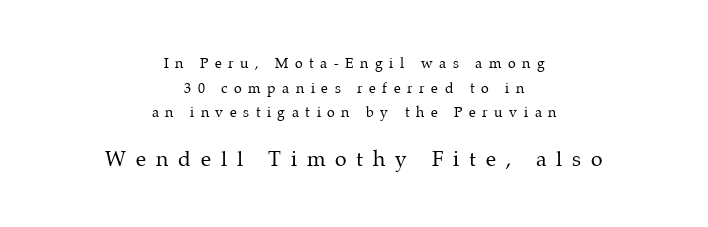
{"italic": "no", "bold": "no", "underline": "no", "align": "center", "line_spacing_ratio": 1.76, "letter_spacing": "wide", "letter_spacing_em": 0.47, "larger_block": "second", "size_ratio": 1.5, "glyph_px": 21}
